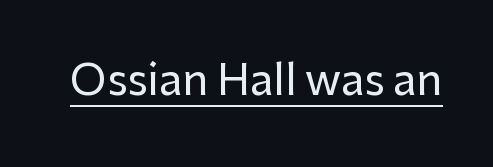
{"serif": "no", "italic": "no", "width": "normal", "stroke_contrast": "low", "x_height": "medium", "monospaced": "no", "underline": "yes", "letter_spacing": "normal", "letter_spacing_em": 0.0, "glyph_px": 42}
